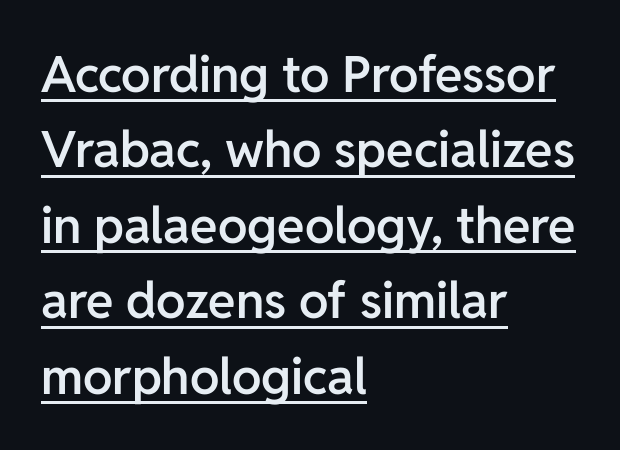
Q: Is the text bold? A: Semi-bold.
Q: Is the text italic (slanted)? A: No, it is upright.
Q: Is the typeface a serif or a sans-serif typeface? A: Sans-serif.
Q: Is the text underlined? A: Yes.
Q: How is the paragraph aligned? A: Left-aligned.
Q: Is the spacing between letters normal or unusually wide? A: Normal.
Q: Is the spacing between lines tight, normal or loose? A: Normal.
Q: Width (condensed, normal, or wide)? A: Normal.
Q: Stroke contrast? A: Low.
Q: x-height? A: Medium.
Q: Monospaced? A: No.
